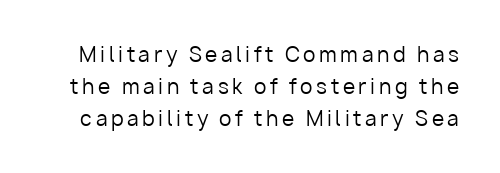
{"italic": "no", "bold": "no", "underline": "no", "line_spacing": "normal", "line_spacing_ratio": 1.59, "glyph_px": 20}
